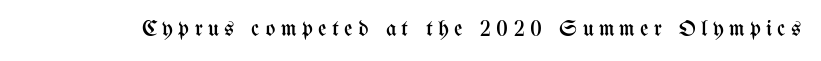
The image shows 23 px text type, upright; set unusually wide letter spacing (+0.23 em), not underlined.
